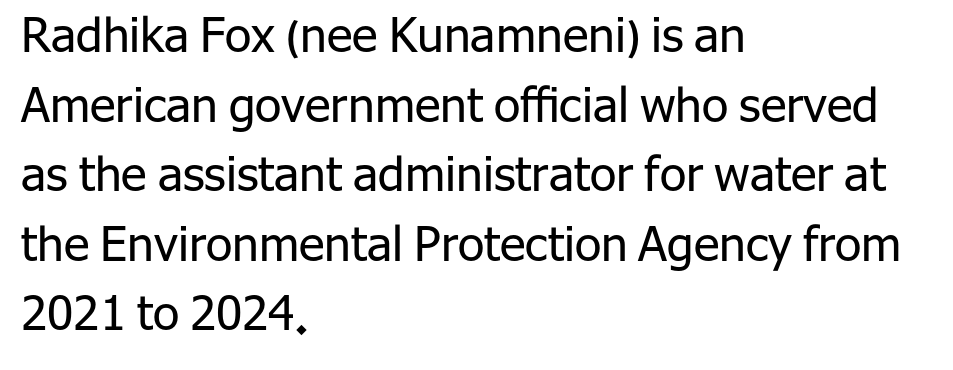
Glyph-to-glyph distance matches everyday printed text. The rendering anchors every line to the left-hand side. Font category for this specimen: sans-serif. Line spacing here is normal. Glance below the letters and you will spot only blank space.
